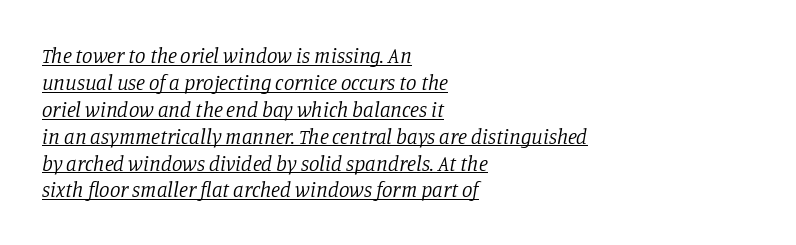
Q: Is the text bold? A: No.
Q: Is the text italic (slanted)? A: Yes, it leans right by about 11 degrees.
Q: Is the text underlined? A: Yes.
Q: How is the paragraph aligned? A: Left-aligned.
Q: Is the spacing between letters normal or unusually wide? A: Normal.
Q: Is the spacing between lines tight, normal or loose? A: Normal.
